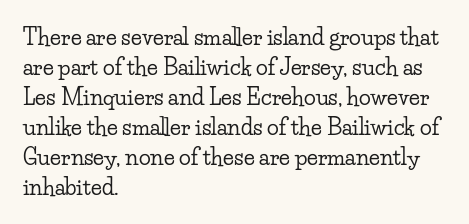
The image shows 22 px text type, upright; set left-aligned, normal line spacing (1.36x), normal letter spacing, not underlined.
